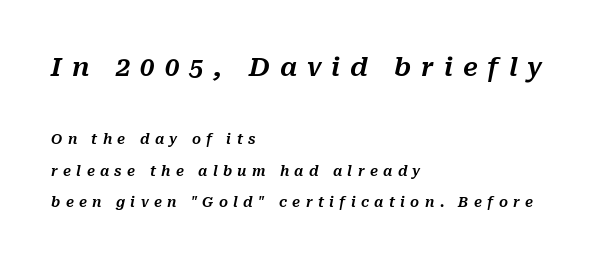
The image shows 26 px text type, italic (leaning right); set left-aligned, loose line spacing (2.27x), unusually wide letter spacing (+0.38 em), not underlined; the first (top) block is 1.86x larger.
